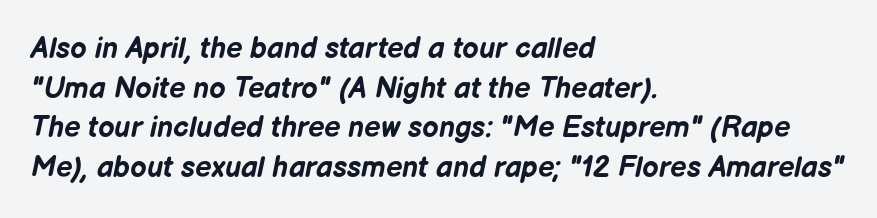
{"italic": "yes", "lean": "right", "slant_degrees": 12, "bold": "yes", "weight": "bold", "width": "normal", "stroke_contrast": "low", "x_height": "medium", "monospaced": "no", "underline": "no", "align": "left", "line_spacing": "normal", "line_spacing_ratio": 1.37, "letter_spacing": "normal", "letter_spacing_em": 0.0, "glyph_px": 29}
